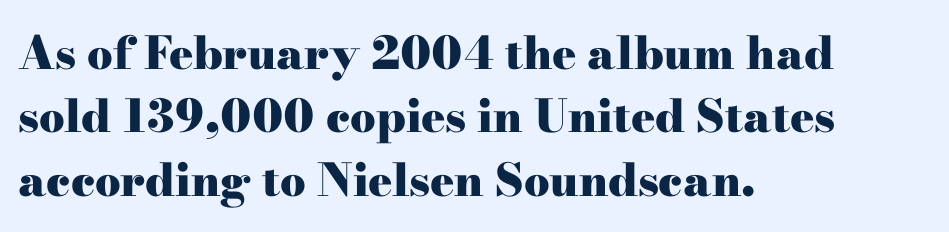
Strokes here are thick enough to call this a true bold. Serifs: yes, visible at the terminals of the letterforms. Vertical spacing — default. Clear beneath every line of the passage. The letters stand upright; this is a roman face. Here the designer chose a conventional face with non-uniform glyph widths.
